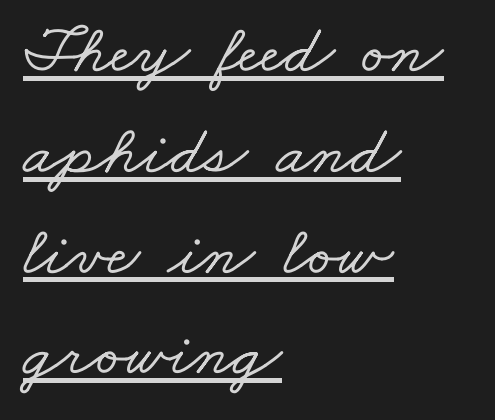
Looks like regular typesetting: each glyph gets only the width it needs. Does the type have serifs? Yes, each stem ends in a small foot. Horizontal bands of white between lines are of average thickness. Casual observation: everything's shoved over to the left. The rendered words wear a rule along their underside. Inter-character spacing is left at the font's built-in metrics.
